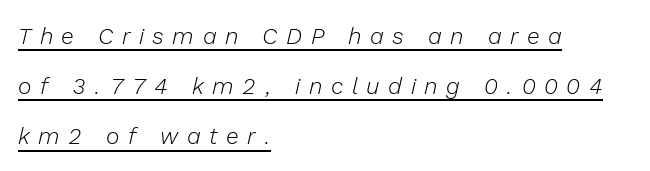
Where is the straight margin? On the left. The strokes are not fattened; the text isn't bold. Would a proofreader flag this as italicized? Yes. You could fit nearly another row in the gap between these rows. Honestly, the letter spacing is so wide it's the main thing you notice. Does a line run under the words? Yes, clearly.
